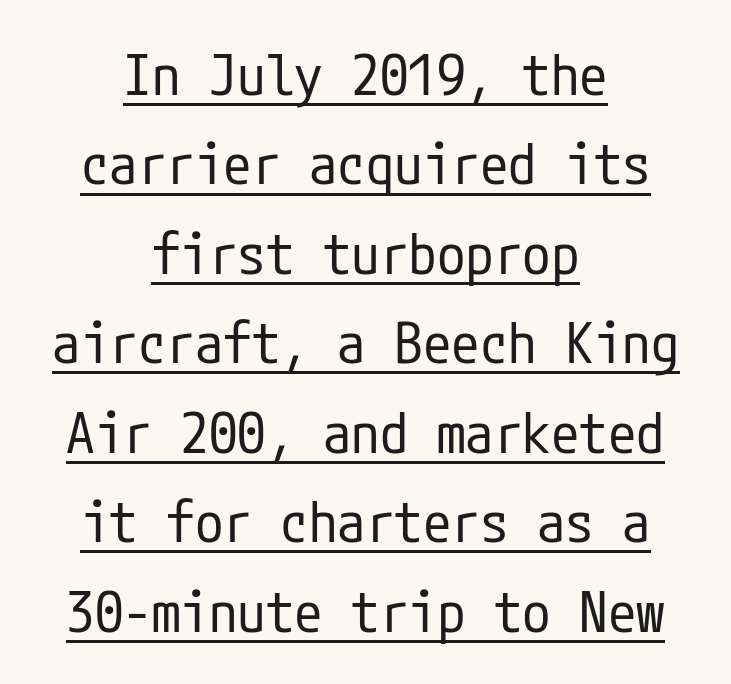
Q: Is the text bold? A: No.
Q: Is the text italic (slanted)? A: No, it is upright.
Q: Is the typeface a serif or a sans-serif typeface? A: Sans-serif.
Q: Is the text underlined? A: Yes.
Q: How is the paragraph aligned? A: Centered.
Q: Is the spacing between letters normal or unusually wide? A: Normal.
Q: Is the spacing between lines tight, normal or loose? A: Normal.
Q: Width (condensed, normal, or wide)? A: Condensed.
Q: Stroke contrast? A: Low.
Q: x-height? A: Medium.
